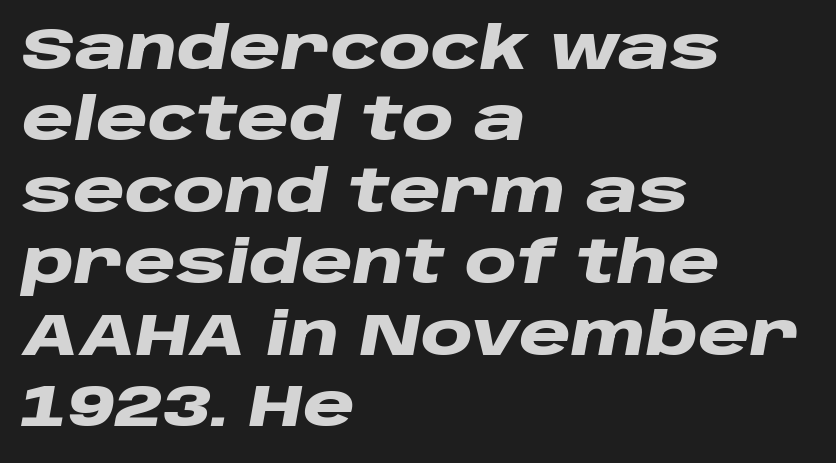
{"italic": "yes", "lean": "right", "slant_degrees": 10, "bold": "yes", "weight": "heavy", "width": "wide", "stroke_contrast": "low", "x_height": "large", "monospaced": "no", "underline": "no", "align": "left", "line_spacing_ratio": 1.21, "letter_spacing": "normal", "letter_spacing_em": 0.0, "glyph_px": 59}
